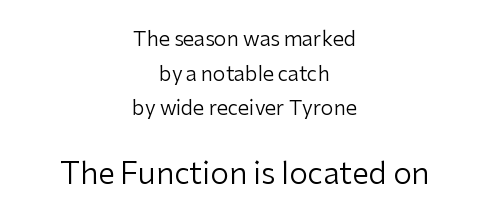
What stands out about the letter spacing? Nothing — it is the standard amount. The letters stand upright; this is a roman face. These glyphs show unthickened strokes, regular width or finer. Type style note: lacks serifs.
